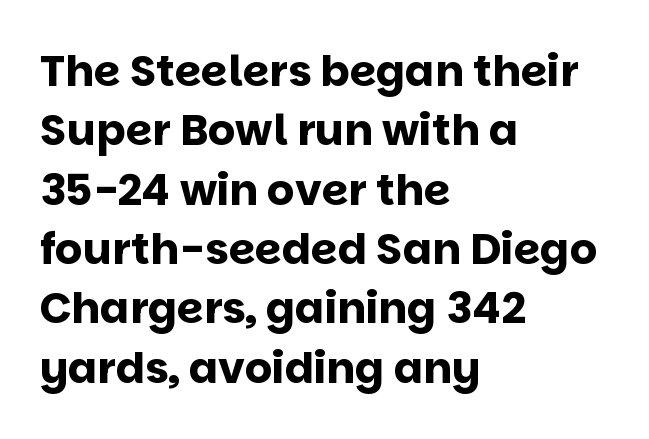
The image shows 43 px bold sans-serif type, upright; set left-aligned, normal line spacing (1.38x), normal letter spacing, not underlined; low stroke contrast and a large x-height.
